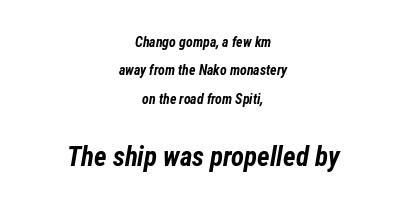
Q: Is the text bold? A: Yes.
Q: Is the text italic (slanted)? A: Yes, it leans right by about 12 degrees.
Q: Is the text underlined? A: No.
Q: How is the paragraph aligned? A: Centered.
Q: Is the spacing between letters normal or unusually wide? A: Normal.
Q: Is the spacing between lines tight, normal or loose? A: Loose.
Q: Which block of text is set in a larger size, the first (top) or the second (bottom)? A: The second (bottom) one.
